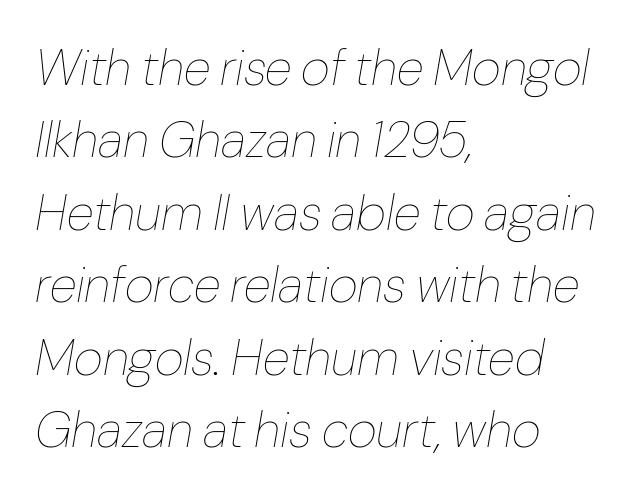
Q: Is the text bold? A: No.
Q: Is the text italic (slanted)? A: Yes, it leans right by about 10 degrees.
Q: Is the text underlined? A: No.
Q: How is the paragraph aligned? A: Left-aligned.
Q: Is the spacing between letters normal or unusually wide? A: Normal.
Q: Is the spacing between lines tight, normal or loose? A: Normal.
Q: Width (condensed, normal, or wide)? A: Normal.
Q: Stroke contrast? A: Low.
Q: x-height? A: Medium.
Q: Monospaced? A: No.
